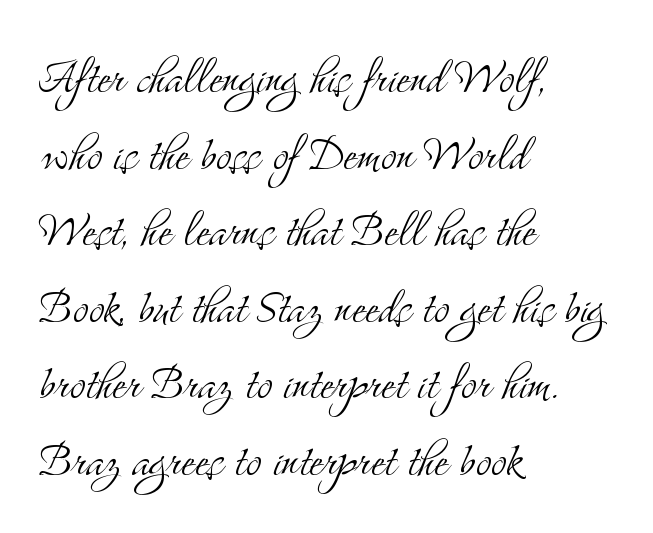
The rendering anchors every line to the left-hand side. Spacing verdict: proportional, widths tailored to each character. Just letters on the line, the space beneath them empty. No letter is thick-stroked: the sample isn't bold.
